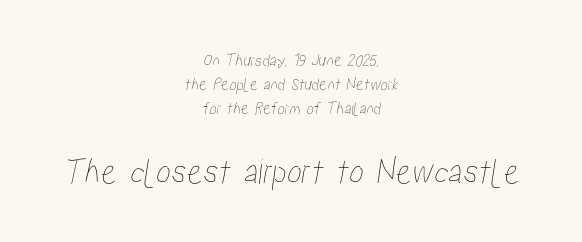
The image shows 37 px condensed type; set centered, normal line spacing (1.34x), normal letter spacing, not underlined; the second (bottom) block is 2.06x larger; low stroke contrast and a medium x-height.
